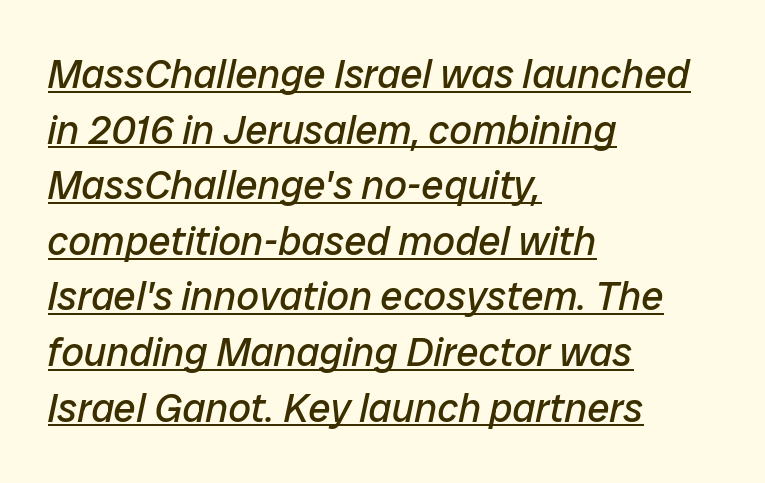
The rendering uses natural spacing where letterforms have individual widths. Letter spacing: default. Has an underline been added? It has. Slant detected: the letters are inclined. Leading: standard. A student would call this left alignment; a typographer would say flush left, rag right.
